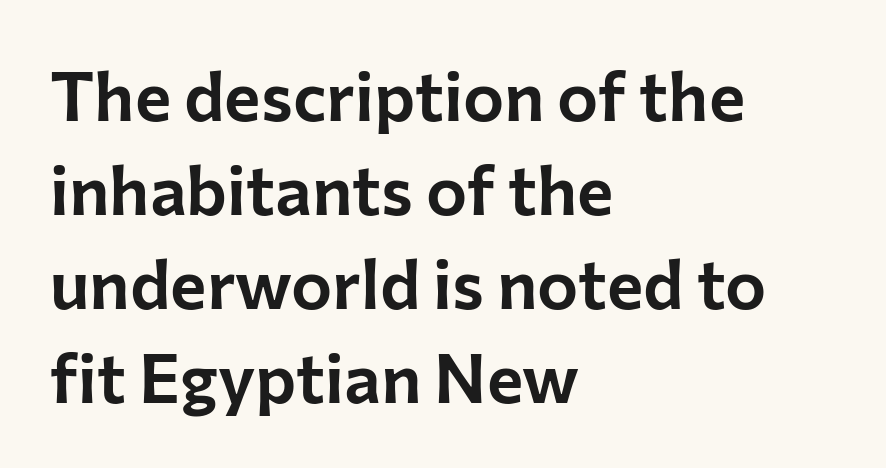
The image shows 69 px sans-serif type, upright; set left-aligned, normal line spacing (1.36x), normal letter spacing, not underlined; low stroke contrast and a medium x-height.
